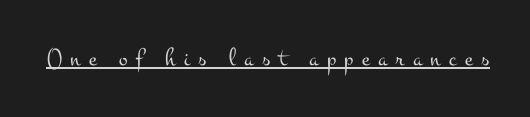
Q: Is the text bold? A: No.
Q: Is the text italic (slanted)? A: Yes.
Q: Is the text underlined? A: Yes.
Q: Is the spacing between letters normal or unusually wide? A: Unusually wide.
